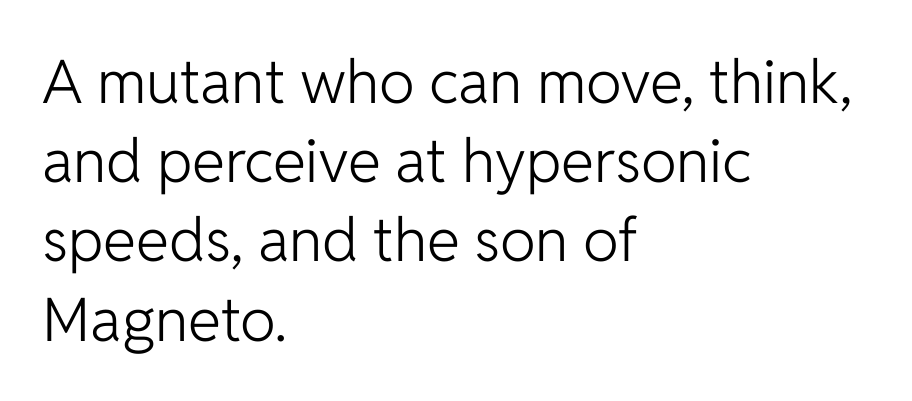
Q: Is the text bold? A: No.
Q: Is the text italic (slanted)? A: No, it is upright.
Q: Is the typeface a serif or a sans-serif typeface? A: Sans-serif.
Q: Is the text underlined? A: No.
Q: How is the paragraph aligned? A: Left-aligned.
Q: Is the spacing between letters normal or unusually wide? A: Normal.
Q: Is the spacing between lines tight, normal or loose? A: Normal.
Q: Width (condensed, normal, or wide)? A: Normal.
Q: Stroke contrast? A: Low.
Q: x-height? A: Medium.
Q: Monospaced? A: No.
